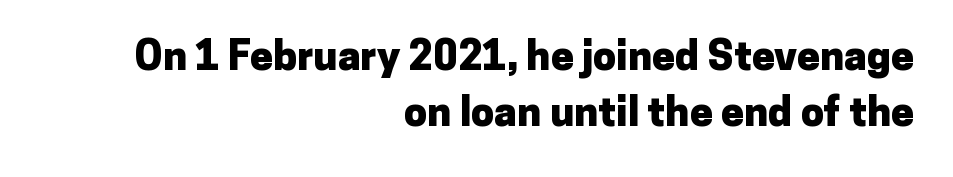
Students, observe: this is what conventionally led text looks like. Vertical strokes here are truly vertical. Check under the words: just untouched page. Notice how thick the strokes are: this is what a full bold looks like. The rendering uses natural spacing where letterforms have individual widths.
